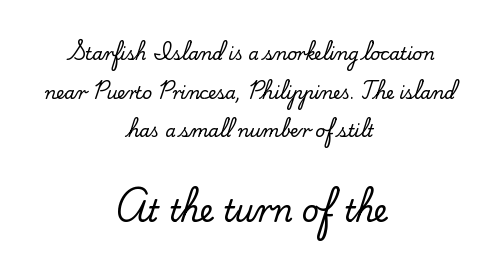
Which chunk is bigger? The second one — the bottom block dwarfs the top. Note the varied advance widths — an 'i' is clearly narrower than an 'm'. Every row of glyphs is offset so its center matches the block's center. The face used here is rendered with its standard letterfit.
